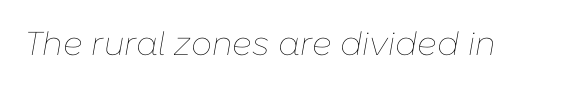
No word sits above an underline. Spacing verdict: proportional, widths tailored to each character. When letters slant like this, we call the style italic. No chunkiness to these letters — they're not bold.
